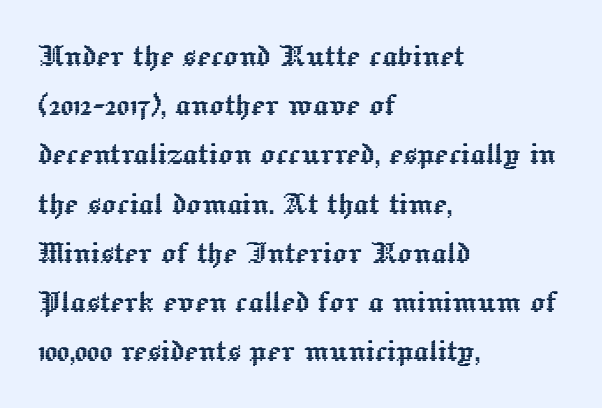
Q: Is the text italic (slanted)? A: No, it is upright.
Q: Is the text underlined? A: No.
Q: How is the paragraph aligned? A: Left-aligned.
Q: Is the spacing between letters normal or unusually wide? A: Normal.
Q: Is the spacing between lines tight, normal or loose? A: Normal.
Q: Width (condensed, normal, or wide)? A: Normal.
Q: x-height? A: Medium.
Q: Monospaced? A: No.
